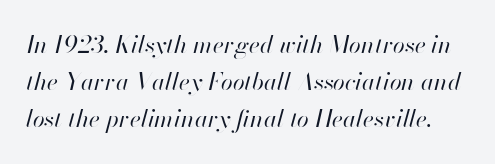
Glance below the letters and you will spot only blank space. Style check: oblique. Stroke thickness stays within the range of a standard reading face or lighter. No extra tracking has been applied to these lines. One glance says typical: line gaps are just what's usual.
